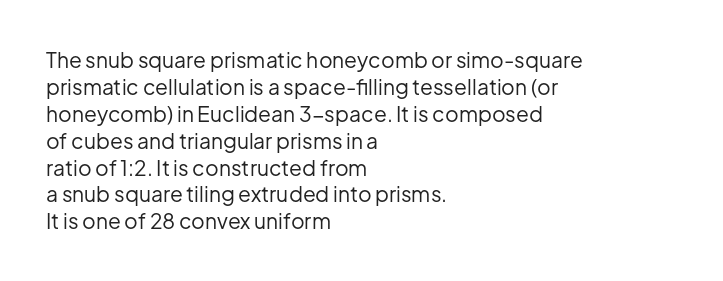
The image shows 21 px text type, upright; set left-aligned, normal line spacing (1.28x), normal letter spacing, not underlined.
